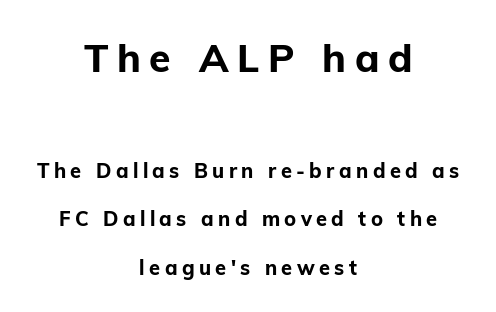
Q: Is the text bold? A: Yes.
Q: Is the text italic (slanted)? A: No, it is upright.
Q: Is the typeface a serif or a sans-serif typeface? A: Sans-serif.
Q: Is the text underlined? A: No.
Q: How is the paragraph aligned? A: Centered.
Q: Is the spacing between letters normal or unusually wide? A: Unusually wide.
Q: Is the spacing between lines tight, normal or loose? A: Loose.
Q: Which block of text is set in a larger size, the first (top) or the second (bottom)? A: The first (top) one.
Q: Width (condensed, normal, or wide)? A: Normal.
Q: Stroke contrast? A: Low.
Q: x-height? A: Medium.
Q: Monospaced? A: No.
